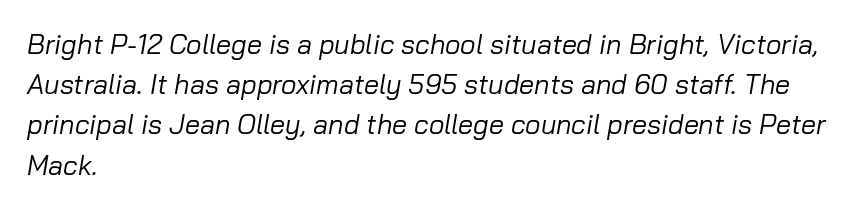
Layout note: lines flush left. Is the type heavy? It reads as light-to-regular instead. The glyphs are unaccompanied by any horizontal stroke below them. Nobody touched the tracking dial on this one. Observe the lean: these are italic letterforms. Students, observe: this is what conventionally led text looks like.
